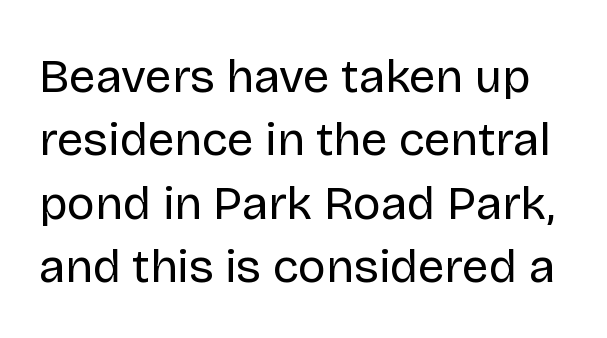
Q: Is the text bold? A: No.
Q: Is the text italic (slanted)? A: No, it is upright.
Q: Is the typeface a serif or a sans-serif typeface? A: Sans-serif.
Q: Is the text underlined? A: No.
Q: Is the spacing between letters normal or unusually wide? A: Normal.
Q: Is the spacing between lines tight, normal or loose? A: Normal.
Q: Width (condensed, normal, or wide)? A: Normal.
Q: Stroke contrast? A: Low.
Q: x-height? A: Large.
Q: Monospaced? A: No.
